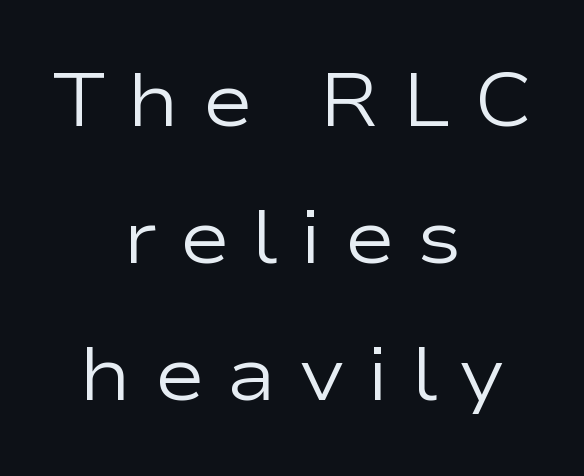
Q: Is the text bold? A: No.
Q: Is the text italic (slanted)? A: No, it is upright.
Q: Is the typeface a serif or a sans-serif typeface? A: Sans-serif.
Q: Is the text underlined? A: No.
Q: How is the paragraph aligned? A: Centered.
Q: Is the spacing between letters normal or unusually wide? A: Unusually wide.
Q: Width (condensed, normal, or wide)? A: Wide.
Q: Stroke contrast? A: Low.
Q: x-height? A: Medium.
Q: Monospaced? A: No.
